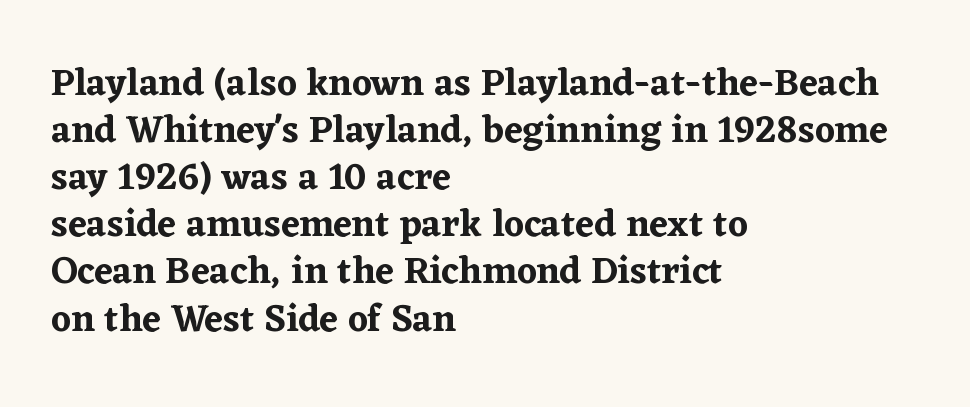
The image shows 38 px serif type, upright; set left-aligned, line spacing 1.24x, normal letter spacing, not underlined; low stroke contrast and a medium x-height.
